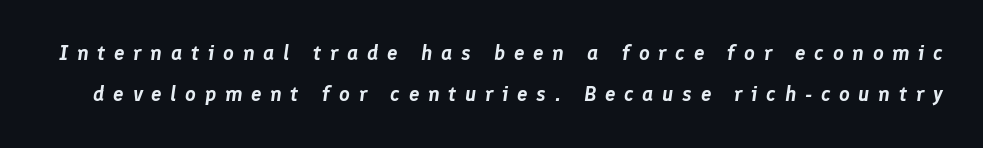
{"italic": "yes", "lean": "right", "slant_degrees": 8, "underline": "no", "line_spacing": "loose", "line_spacing_ratio": 1.97, "letter_spacing": "wide", "letter_spacing_em": 0.41, "glyph_px": 21}
